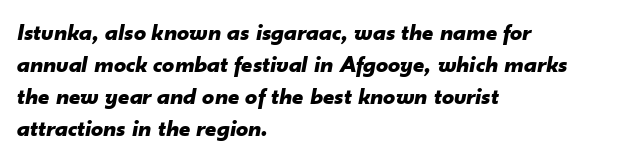
Q: Is the text bold? A: Yes.
Q: Is the text italic (slanted)? A: Yes, it leans right by about 10 degrees.
Q: Is the text underlined? A: No.
Q: How is the paragraph aligned? A: Left-aligned.
Q: Is the spacing between letters normal or unusually wide? A: Normal.
Q: Is the spacing between lines tight, normal or loose? A: Normal.
